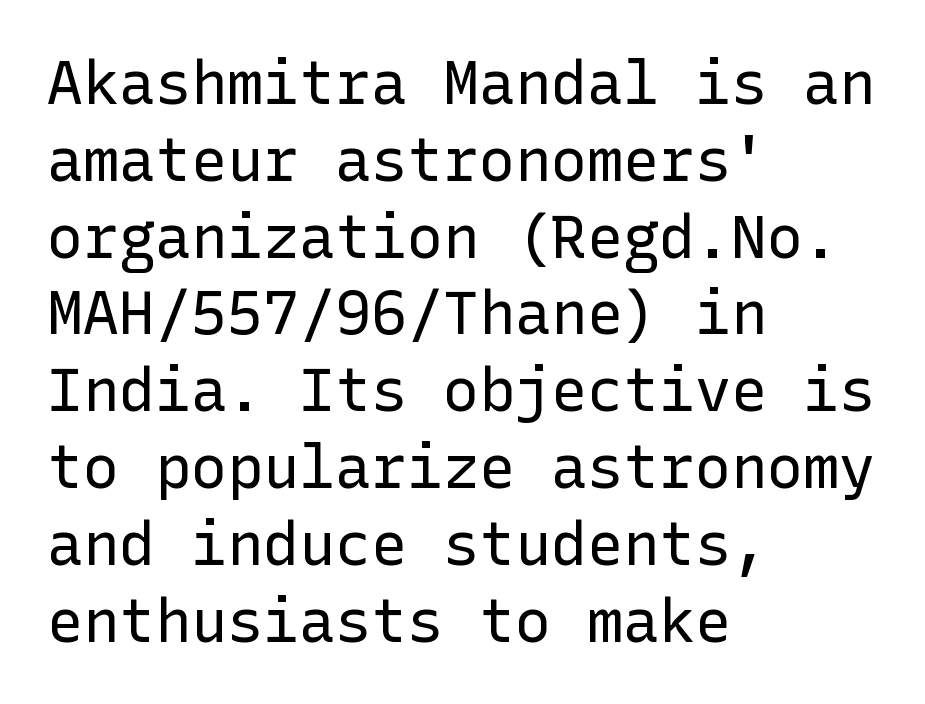
The image shows 60 px regular-weight sans-serif type, upright; set left-aligned, normal line spacing (1.28x), normal letter spacing, not underlined; low stroke contrast and a medium x-height.
